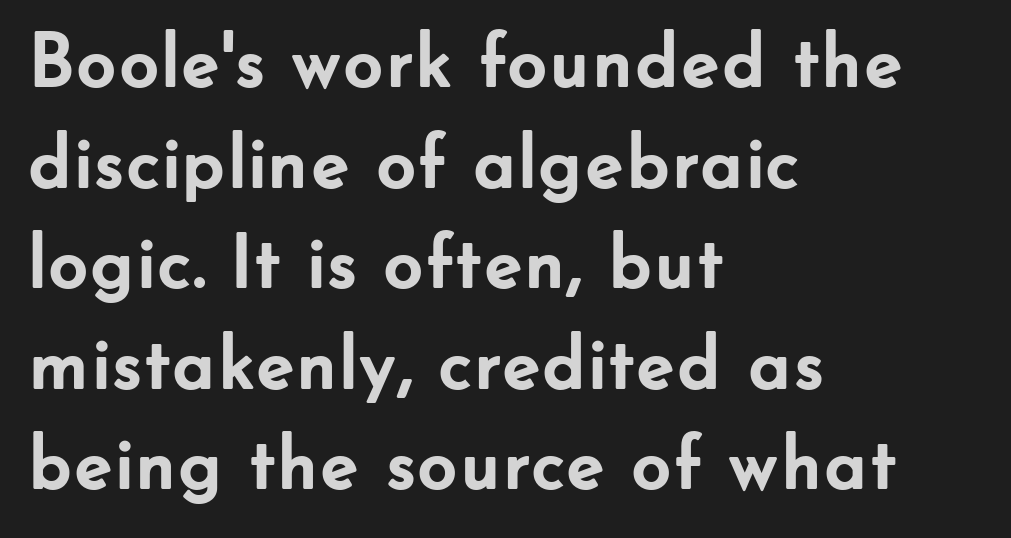
{"serif": "no", "italic": "no", "bold": "yes", "weight": "semibold", "width": "normal", "stroke_contrast": "low", "x_height": "small", "monospaced": "no", "underline": "no", "align": "left", "line_spacing": "normal", "line_spacing_ratio": 1.29, "letter_spacing": "normal", "letter_spacing_em": 0.0, "glyph_px": 78}
